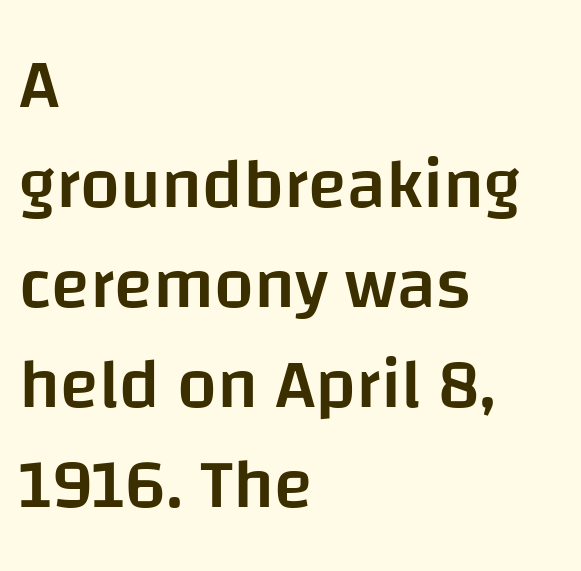
Q: Is the text bold? A: Semi-bold.
Q: Is the text italic (slanted)? A: No, it is upright.
Q: Is the typeface a serif or a sans-serif typeface? A: Sans-serif.
Q: Is the text underlined? A: No.
Q: How is the paragraph aligned? A: Left-aligned.
Q: Is the spacing between letters normal or unusually wide? A: Normal.
Q: Is the spacing between lines tight, normal or loose? A: Normal.
Q: Width (condensed, normal, or wide)? A: Normal.
Q: Stroke contrast? A: Low.
Q: x-height? A: Large.
Q: Monospaced? A: No.
